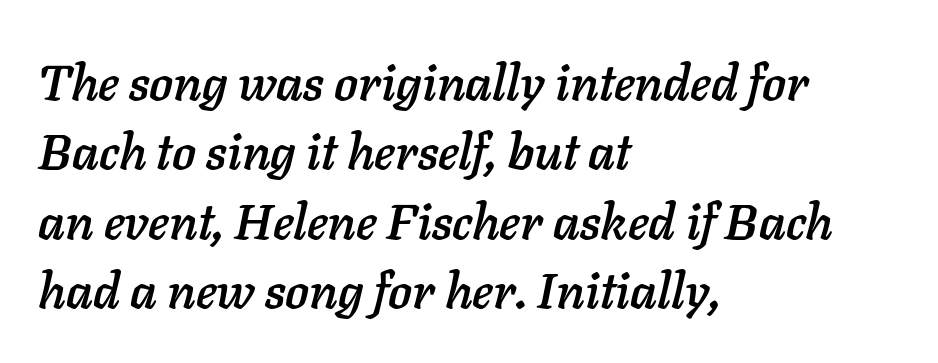
The image shows 50 px text type, italic (leaning right); set left-aligned, normal line spacing (1.39x), normal letter spacing, not underlined; low stroke contrast and a medium x-height.
